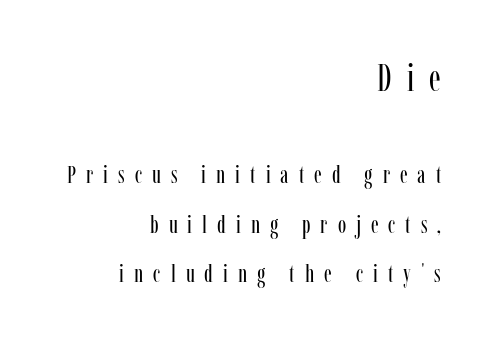
Q: Is the text bold? A: No.
Q: Is the text italic (slanted)? A: No, it is upright.
Q: Is the typeface a serif or a sans-serif typeface? A: Serif.
Q: Is the text underlined? A: No.
Q: How is the paragraph aligned? A: Right-aligned.
Q: Is the spacing between letters normal or unusually wide? A: Unusually wide.
Q: Is the spacing between lines tight, normal or loose? A: Loose.
Q: Which block of text is set in a larger size, the first (top) or the second (bottom)? A: The first (top) one.
Q: Width (condensed, normal, or wide)? A: Condensed.
Q: Stroke contrast? A: Low.
Q: x-height? A: Medium.
Q: Monospaced? A: No.
